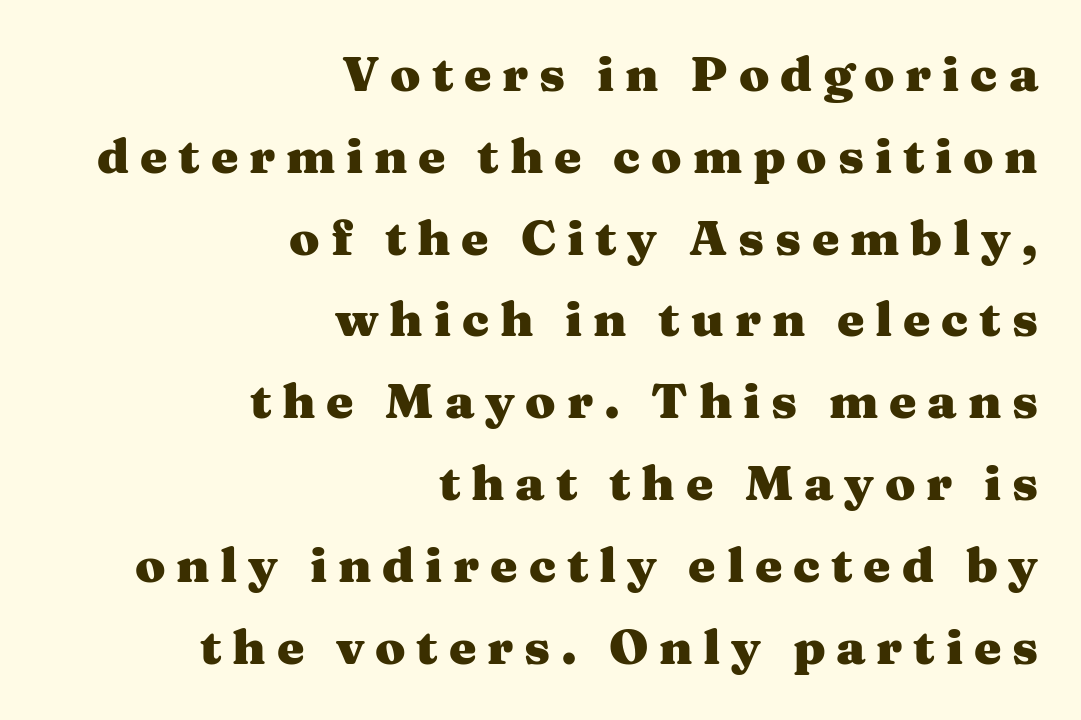
The image shows 49 px heavy, wide serif type, upright; set right-aligned, normal line spacing (1.67x), unusually wide letter spacing (+0.22 em), not underlined; medium stroke contrast and a medium x-height.
